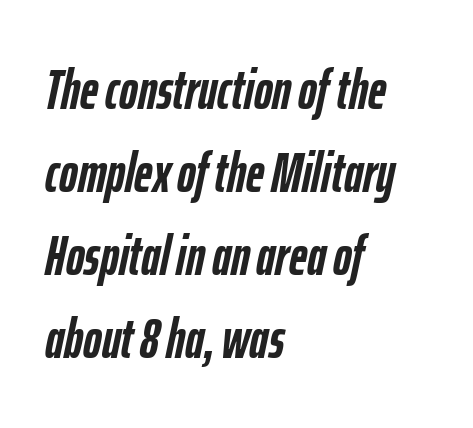
{"italic": "yes", "lean": "right", "slant_degrees": 12, "bold": "yes", "weight": "semibold", "width": "condensed", "stroke_contrast": "low", "x_height": "medium", "monospaced": "no", "underline": "no", "align": "left", "line_spacing": "normal", "line_spacing_ratio": 1.48, "letter_spacing": "normal", "letter_spacing_em": 0.0, "glyph_px": 56}
